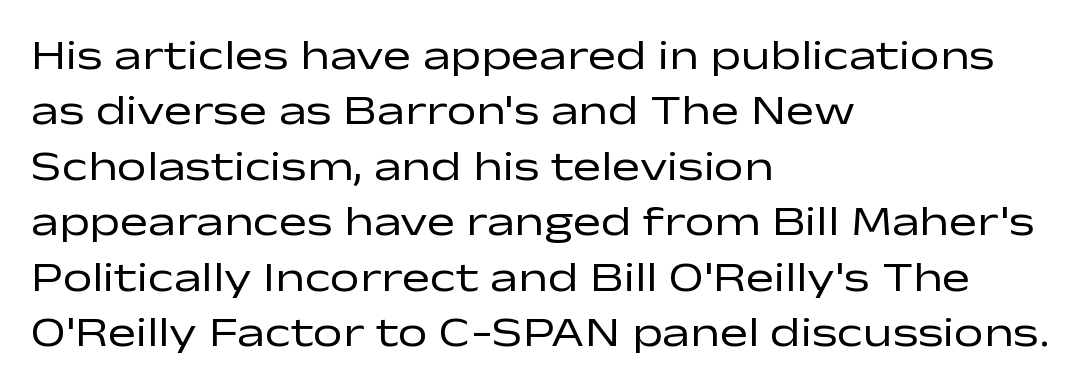
The specimen reads as upright at a glance. Layout note: lines flush left. Is the stroke heavy? The answer is a plain regular-or-lighter. How are the letters spaced? Ordinarily, with no added tracking. Look at the bottom of the vertical strokes: they stop flat, with no serifs.
